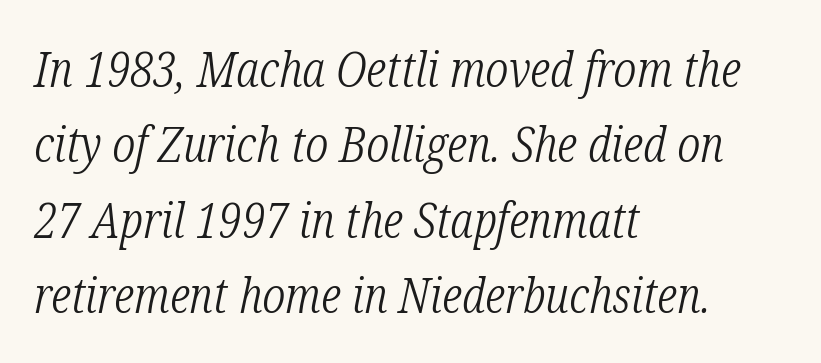
Q: Is the text bold? A: No.
Q: Is the text italic (slanted)? A: Yes, it leans right by about 12 degrees.
Q: Is the typeface a serif or a sans-serif typeface? A: Serif.
Q: Is the text underlined? A: No.
Q: How is the paragraph aligned? A: Left-aligned.
Q: Is the spacing between letters normal or unusually wide? A: Normal.
Q: Is the spacing between lines tight, normal or loose? A: Normal.
Q: Width (condensed, normal, or wide)? A: Condensed.
Q: Stroke contrast? A: Low.
Q: x-height? A: Medium.
Q: Monospaced? A: No.
